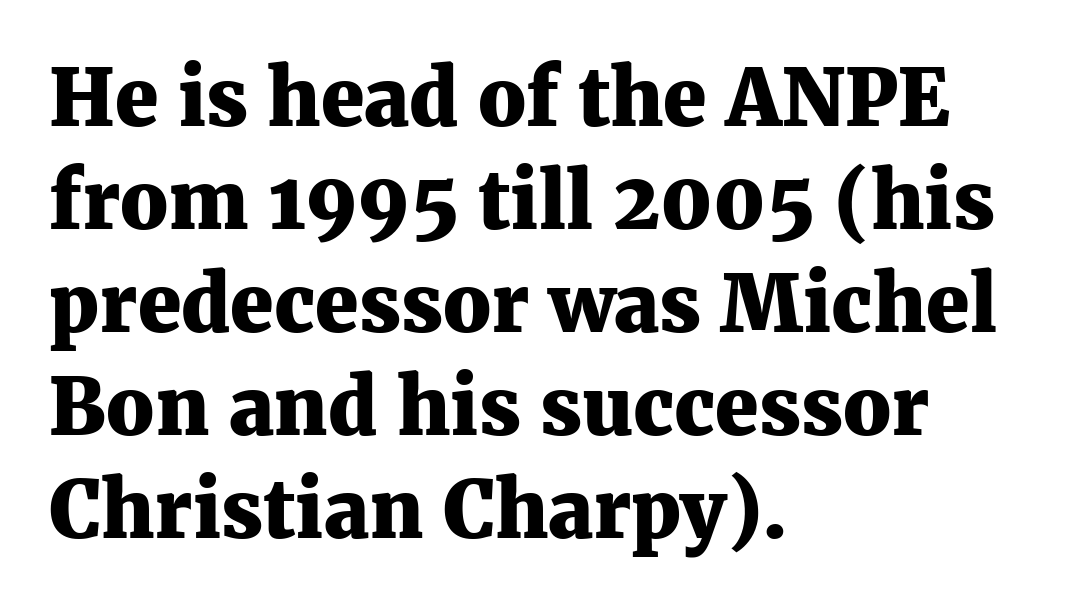
The image shows 78 px heavy serif type, upright; set left-aligned, normal line spacing (1.32x), normal letter spacing, not underlined; medium stroke contrast and a medium x-height.
